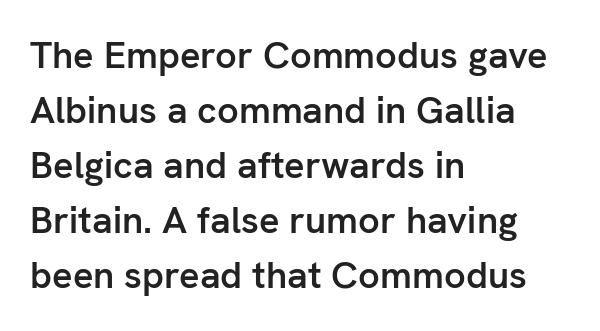
{"serif": "no", "italic": "no", "bold": "semi", "weight": "semibold", "width": "normal", "stroke_contrast": "low", "x_height": "medium", "monospaced": "no", "underline": "no", "align": "left", "line_spacing": "normal", "line_spacing_ratio": 1.45, "letter_spacing": "normal", "letter_spacing_em": 0.0, "glyph_px": 38}
